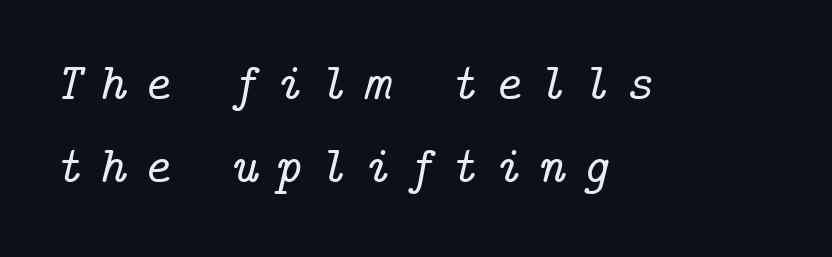
The rendering shows small feet on the letterforms — a serif design. Underline: absent. Slant detected: the letters are inclined. The designer left line spacing at the default. Horizontal alignment here is leftward, the default for most running prose.
